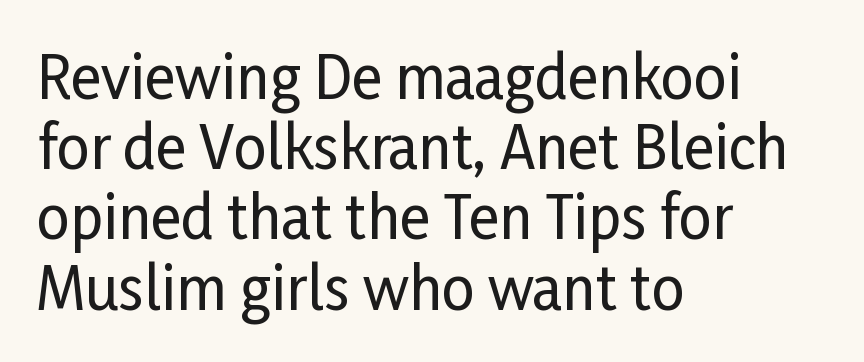
Q: Is the text italic (slanted)? A: No, it is upright.
Q: Is the typeface a serif or a sans-serif typeface? A: Sans-serif.
Q: Is the text underlined? A: No.
Q: How is the paragraph aligned? A: Left-aligned.
Q: Is the spacing between letters normal or unusually wide? A: Normal.
Q: Width (condensed, normal, or wide)? A: Condensed.
Q: Stroke contrast? A: Low.
Q: x-height? A: Medium.
Q: Monospaced? A: No.
